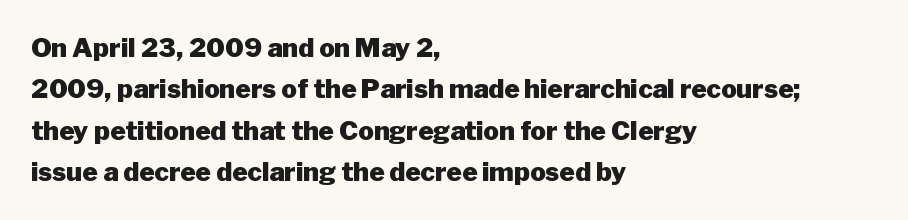
{"italic": "no", "bold": "yes", "underline": "no", "align": "left", "line_spacing": "normal", "line_spacing_ratio": 1.59, "letter_spacing": "normal", "letter_spacing_em": 0.0, "glyph_px": 26}
